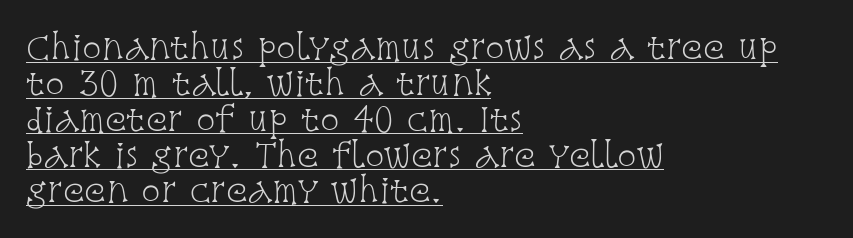
Q: Is the text bold? A: No.
Q: Is the text italic (slanted)? A: No, it is upright.
Q: Is the typeface a serif or a sans-serif typeface? A: Serif.
Q: Is the text underlined? A: Yes.
Q: How is the paragraph aligned? A: Left-aligned.
Q: Is the spacing between letters normal or unusually wide? A: Normal.
Q: Is the spacing between lines tight, normal or loose? A: Tight.
Q: Width (condensed, normal, or wide)? A: Condensed.
Q: Stroke contrast? A: Low.
Q: x-height? A: Large.
Q: Monospaced? A: No.
